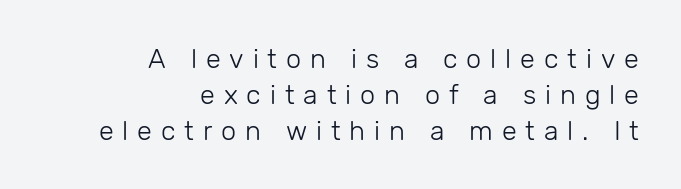
The image shows 27 px text type, upright; set right-aligned, normal line spacing (1.33x), unusually wide letter spacing (+0.33 em), not underlined.
